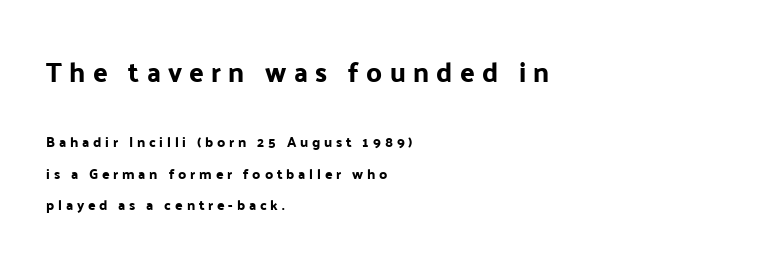
Q: Is the text italic (slanted)? A: No, it is upright.
Q: Is the text underlined? A: No.
Q: How is the paragraph aligned? A: Left-aligned.
Q: Is the spacing between letters normal or unusually wide? A: Unusually wide.
Q: Is the spacing between lines tight, normal or loose? A: Loose.
Q: Which block of text is set in a larger size, the first (top) or the second (bottom)? A: The first (top) one.
